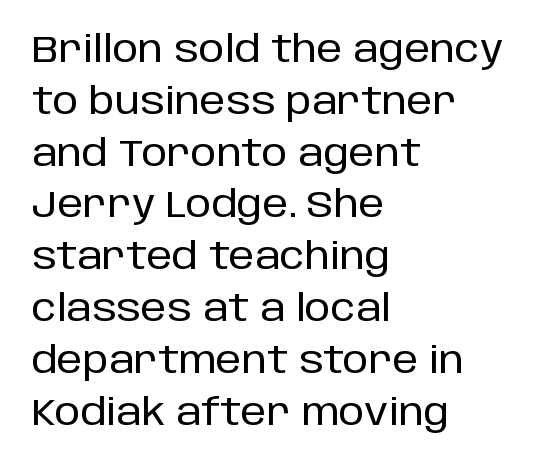
Any mark beneath the type? The region is blank. Line spacing here is normal. Inter-character spacing is left at the font's built-in metrics. In terms of letterform style, serifs are entirely absent. The rag falls on the right side of this text block.
